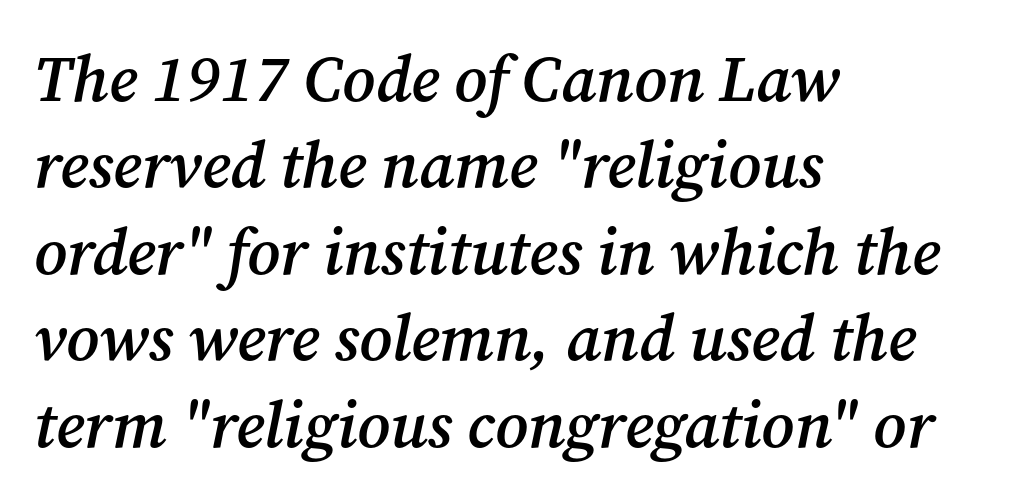
The lines are quadded left. Emphasis-style slanted type is in use. The line-height multiplier appears to be the usual default. A semibold gives these letters moderate extra thickness, short of bold.
